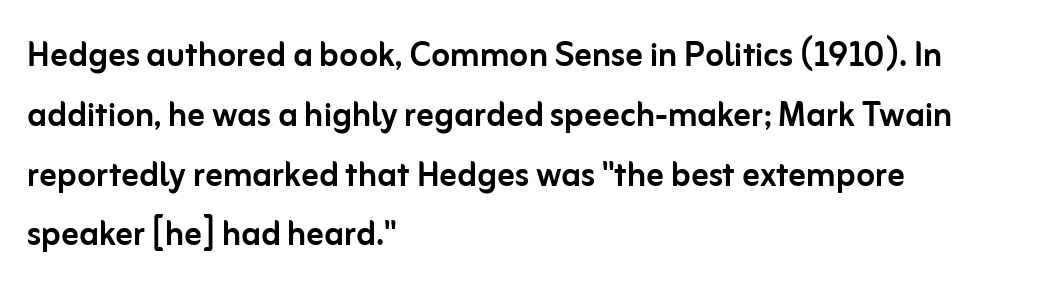
Q: Is the text italic (slanted)? A: No, it is upright.
Q: Is the typeface a serif or a sans-serif typeface? A: Sans-serif.
Q: Is the text underlined? A: No.
Q: How is the paragraph aligned? A: Left-aligned.
Q: Is the spacing between letters normal or unusually wide? A: Normal.
Q: Is the spacing between lines tight, normal or loose? A: Normal.
Q: Width (condensed, normal, or wide)? A: Normal.
Q: Stroke contrast? A: Low.
Q: x-height? A: Medium.
Q: Monospaced? A: No.
